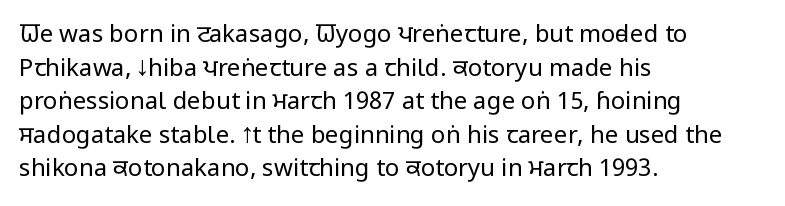
Does the copy run flush right? No — it runs flush left. Does extra space separate the letters? No, they use regular spacing. The letters look calm and open, with moderate or lighter stems. Beneath every word, the page is bare. Normally led — the rows are evenly, conventionally spaced.
